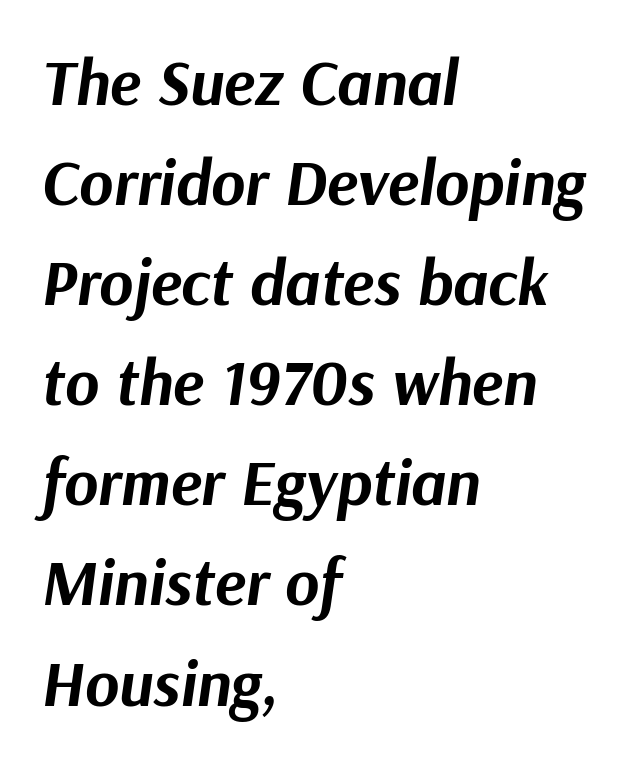
{"italic": "yes", "lean": "right", "slant_degrees": 9, "bold": "yes", "weight": "bold", "width": "normal", "stroke_contrast": "medium", "x_height": "medium", "monospaced": "no", "underline": "no", "align": "left", "line_spacing": "normal", "line_spacing_ratio": 1.54, "letter_spacing": "normal", "letter_spacing_em": 0.0, "glyph_px": 65}
